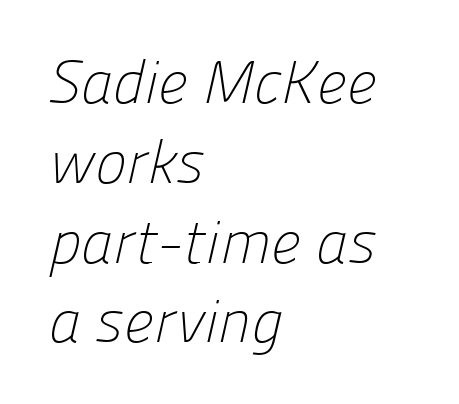
Q: Is the text bold? A: No.
Q: Is the typeface a serif or a sans-serif typeface? A: Sans-serif.
Q: Is the text underlined? A: No.
Q: How is the paragraph aligned? A: Left-aligned.
Q: Is the spacing between letters normal or unusually wide? A: Normal.
Q: Is the spacing between lines tight, normal or loose? A: Normal.
Q: Width (condensed, normal, or wide)? A: Normal.
Q: Stroke contrast? A: Low.
Q: x-height? A: Medium.
Q: Monospaced? A: No.
